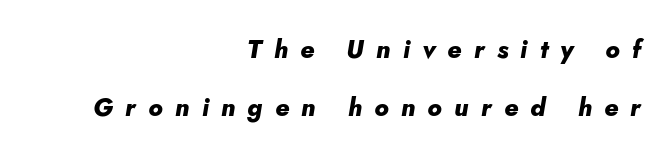
{"italic": "yes", "lean": "right", "slant_degrees": 5, "bold": "yes", "underline": "no", "align": "right", "line_spacing": "loose", "line_spacing_ratio": 2.31, "letter_spacing": "wide", "letter_spacing_em": 0.49, "glyph_px": 25}
